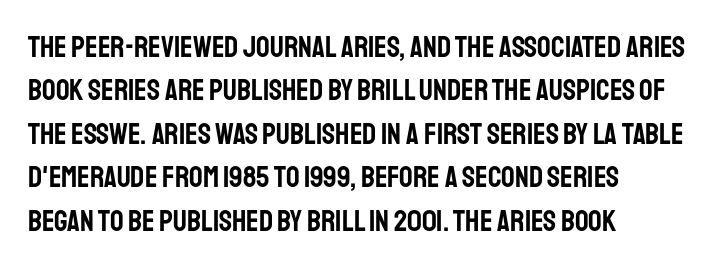
{"serif": "no", "italic": "no", "width": "condensed", "stroke_contrast": "low", "x_height": "large", "monospaced": "no", "underline": "no", "align": "left", "line_spacing": "normal", "line_spacing_ratio": 1.45, "letter_spacing": "normal", "letter_spacing_em": 0.0, "glyph_px": 30}
